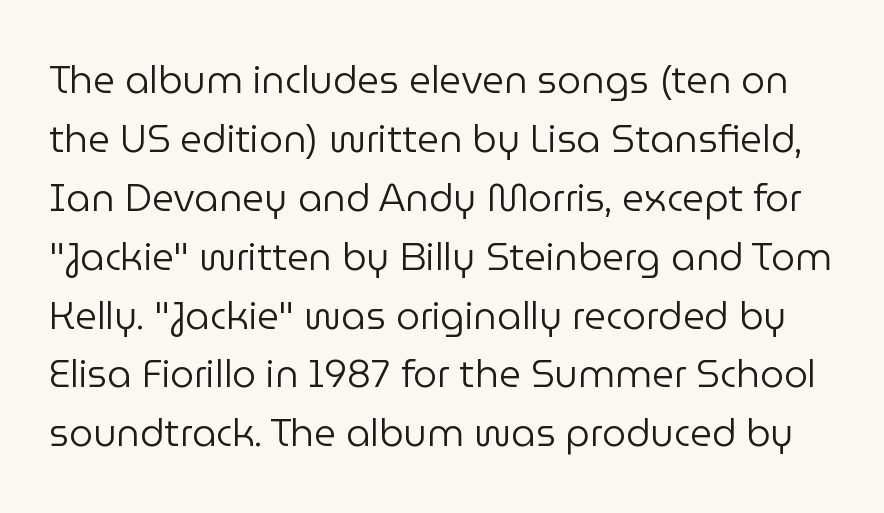
{"serif": "no", "italic": "no", "bold": "no", "weight": "regular", "width": "normal", "stroke_contrast": "low", "x_height": "medium", "monospaced": "no", "underline": "no", "line_spacing": "normal", "line_spacing_ratio": 1.55, "letter_spacing": "normal", "letter_spacing_em": 0.0, "glyph_px": 38}
